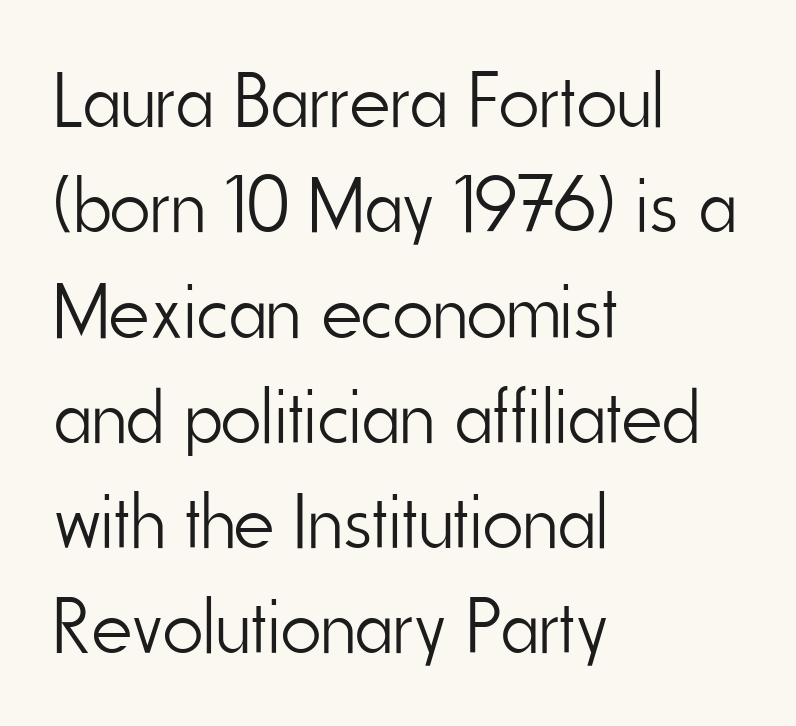
Only glyphs here, with clear space below each row. The letters stand straight up with perfectly vertical stems. Think of a printed novel: that variable character pitch is what you see here. The horizontal fit of the characters is conventional and even. Does the type have serifs? No, each stem ends abruptly. The font sits on the lighter half of the weight spectrum, regular included.
